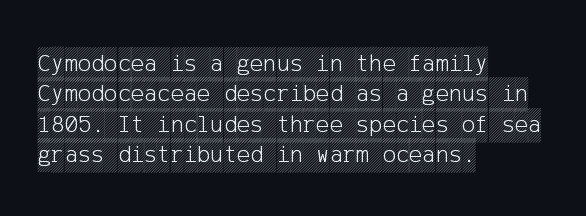
Q: Is the text italic (slanted)? A: No, it is upright.
Q: Is the text underlined? A: No.
Q: How is the paragraph aligned? A: Left-aligned.
Q: Is the spacing between letters normal or unusually wide? A: Normal.
